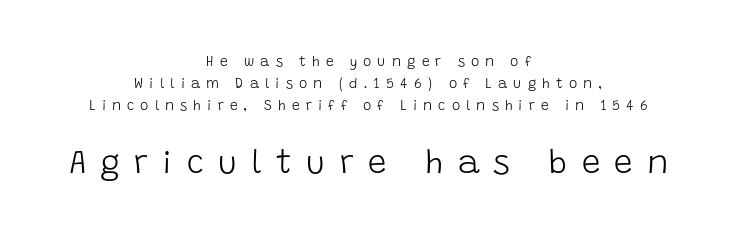
The image shows 33 px light sans-serif type, upright; set centered, normal line spacing (1.58x), unusually wide letter spacing (+0.43 em), not underlined; the second (bottom) block is 2.36x larger; low stroke contrast and a large x-height.
